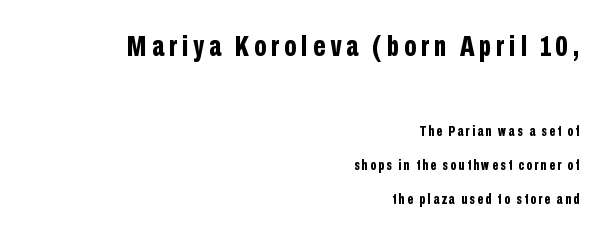
Line ends are locked; line starts wander. Honestly, the rows look like they've been pulled way apart. Nope, not italic — everything's standing straight. The designer went with a sans here, leaving each stem footless. This sample has the flowing, uneven cadence of proportional lettering.
